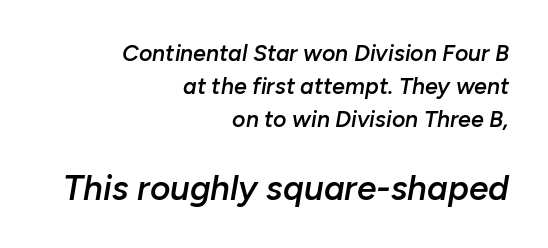
Q: Is the text bold? A: Semi-bold.
Q: Is the text italic (slanted)? A: Yes, it leans right by about 10 degrees.
Q: Is the text underlined? A: No.
Q: How is the paragraph aligned? A: Right-aligned.
Q: Is the spacing between letters normal or unusually wide? A: Normal.
Q: Is the spacing between lines tight, normal or loose? A: Normal.
Q: Which block of text is set in a larger size, the first (top) or the second (bottom)? A: The second (bottom) one.
Q: Width (condensed, normal, or wide)? A: Normal.
Q: Stroke contrast? A: Low.
Q: x-height? A: Medium.
Q: Monospaced? A: No.
